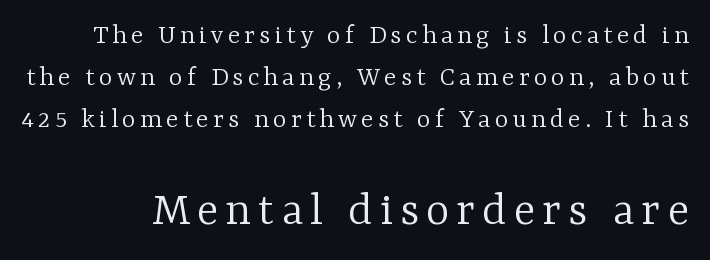
A clean baseline with only descenders dipping below it. You get the small type first, then a jump to larger type. This block has exactly the height ordinary leading produces. Horizontally, the lines are justified to the trailing edge only.
